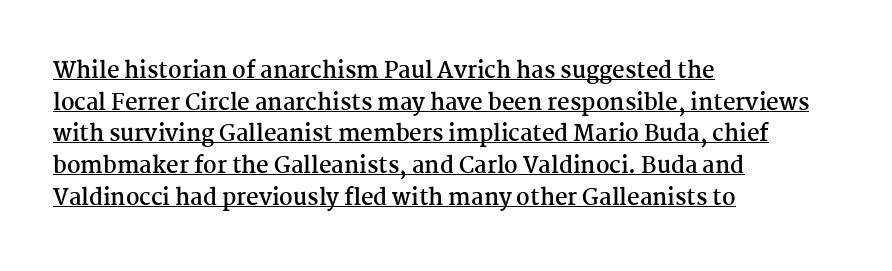
Q: Is the text bold? A: Yes.
Q: Is the text italic (slanted)? A: No, it is upright.
Q: Is the text underlined? A: Yes.
Q: How is the paragraph aligned? A: Left-aligned.
Q: Is the spacing between letters normal or unusually wide? A: Normal.
Q: Is the spacing between lines tight, normal or loose? A: Normal.
